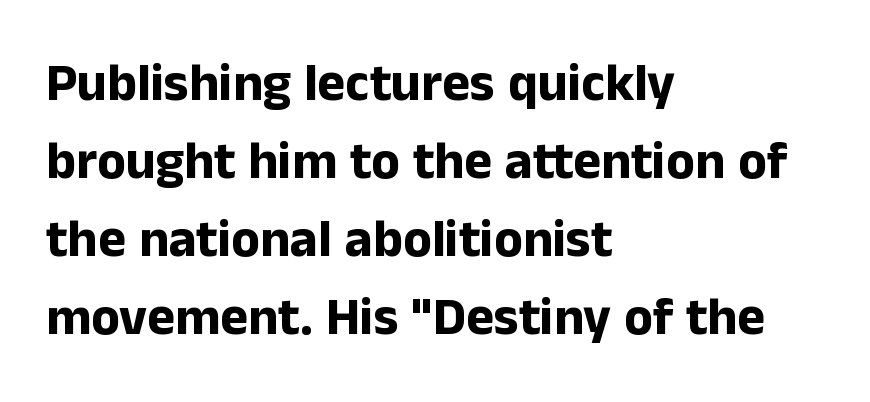
{"serif": "no", "italic": "no", "bold": "yes", "weight": "bold", "width": "normal", "stroke_contrast": "low", "x_height": "medium", "monospaced": "no", "underline": "no", "align": "left", "line_spacing": "normal", "line_spacing_ratio": 1.47, "letter_spacing": "normal", "letter_spacing_em": 0.0, "glyph_px": 53}
